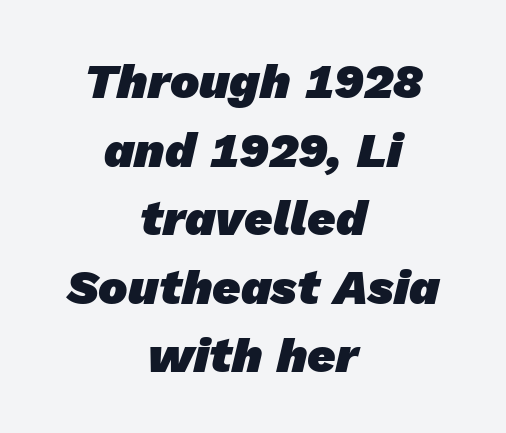
Q: Is the text bold? A: Yes.
Q: Is the typeface a serif or a sans-serif typeface? A: Sans-serif.
Q: Is the text underlined? A: No.
Q: How is the paragraph aligned? A: Centered.
Q: Is the spacing between letters normal or unusually wide? A: Normal.
Q: Is the spacing between lines tight, normal or loose? A: Normal.
Q: Width (condensed, normal, or wide)? A: Normal.
Q: Stroke contrast? A: Low.
Q: x-height? A: Medium.
Q: Monospaced? A: No.
